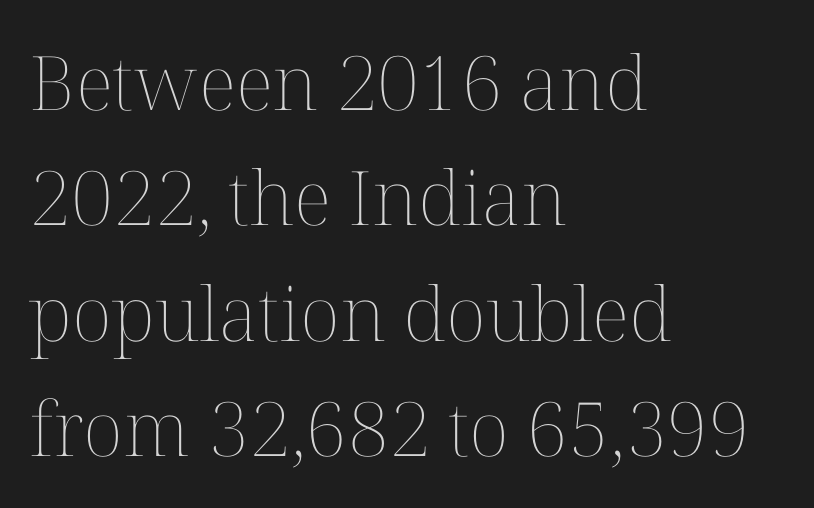
Q: Is the text bold? A: No.
Q: Is the text italic (slanted)? A: No, it is upright.
Q: Is the text underlined? A: No.
Q: How is the paragraph aligned? A: Left-aligned.
Q: Is the spacing between letters normal or unusually wide? A: Normal.
Q: Is the spacing between lines tight, normal or loose? A: Normal.
Q: Width (condensed, normal, or wide)? A: Normal.
Q: Stroke contrast? A: Medium.
Q: x-height? A: Medium.
Q: Monospaced? A: No.
